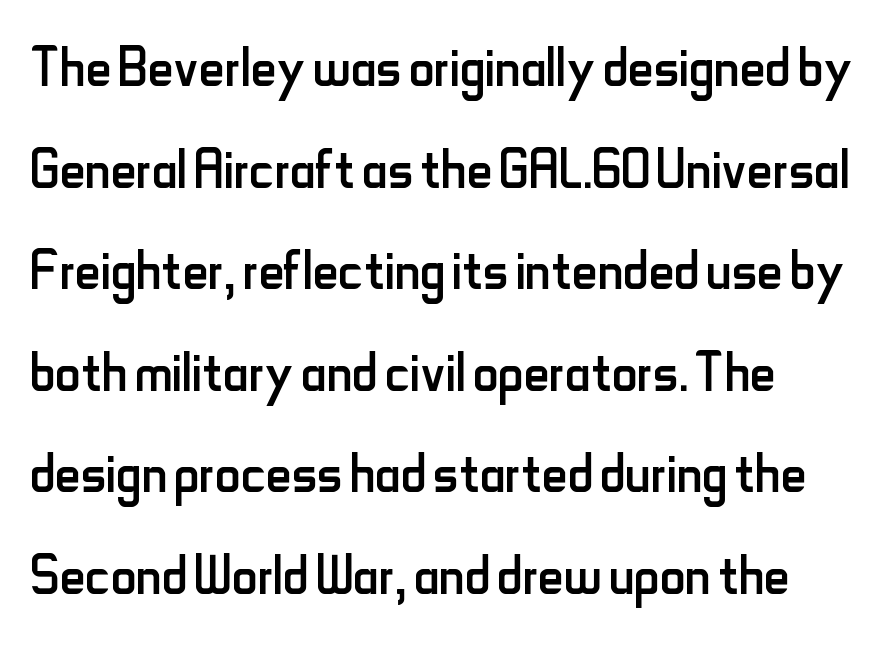
The image shows 71 px regular-weight, condensed sans-serif type, upright; set left-aligned, normal line spacing (1.43x), normal letter spacing, not underlined; low stroke contrast and a small x-height.
